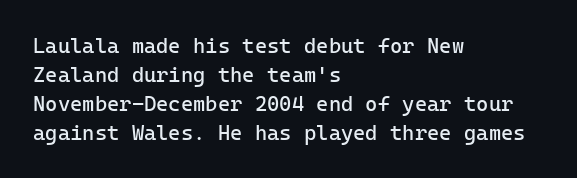
Letters rest on an invisible, unmarked baseline. Heaviness? Minimal to ordinary, like unemphasized prose. The rendering anchors every line to the left-hand side. The line-height multiplier appears to be the usual default.
